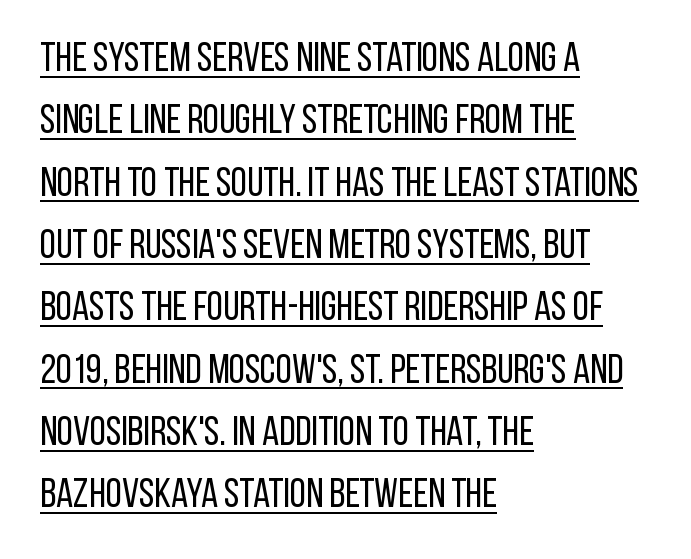
In terms of letterspacing, this is plain default setting. No feet cap the strokes, marking this as sans-serif type. The characters are drawn with everyday or finer stroke widths. Every word sits above its own underline. Horizontally, the lines are justified to the leading edge only.
